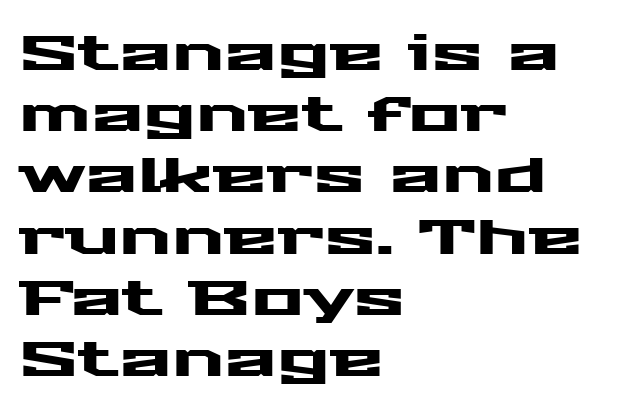
{"serif": "no", "italic": "no", "width": "wide", "stroke_contrast": "medium", "x_height": "medium", "monospaced": "no", "underline": "no", "align": "left", "line_spacing": "normal", "line_spacing_ratio": 1.25, "letter_spacing": "normal", "letter_spacing_em": 0.0, "glyph_px": 49}
